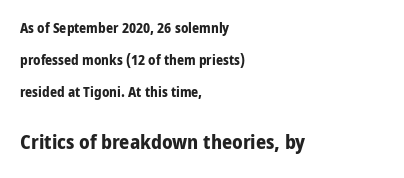
{"italic": "no", "bold": "yes", "underline": "no", "align": "left", "line_spacing": "loose", "line_spacing_ratio": 2.27, "letter_spacing": "normal", "letter_spacing_em": 0.0, "larger_block": "second", "size_ratio": 1.43, "glyph_px": 20}
